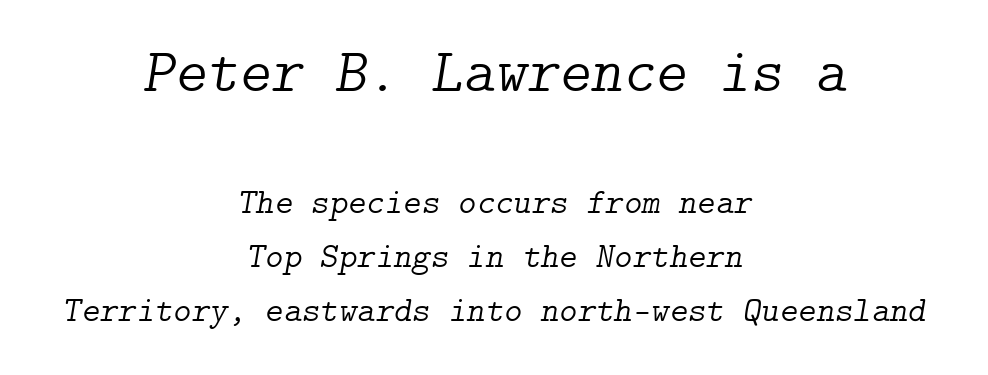
{"serif": "yes", "italic": "yes", "lean": "right", "slant_degrees": 9, "bold": "no", "weight": "light", "width": "normal", "stroke_contrast": "low", "x_height": "medium", "underline": "no", "align": "center", "line_spacing": "normal", "line_spacing_ratio": 1.54, "letter_spacing": "normal", "letter_spacing_em": 0.0, "larger_block": "first", "size_ratio": 1.74, "glyph_px": 61}
